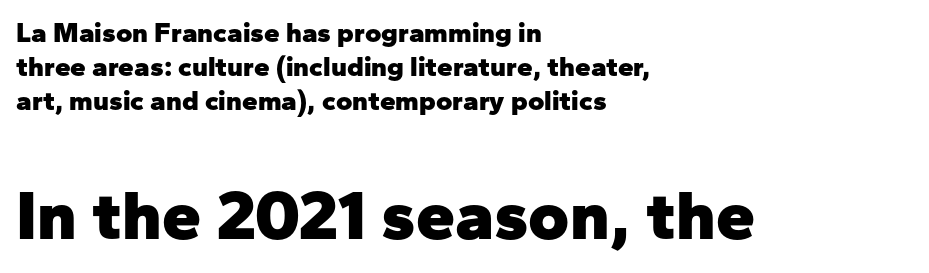
The image shows 70 px heavy sans-serif type, upright; set left-aligned, line spacing 1.21x, normal letter spacing, not underlined; the second (bottom) block is 2.5x larger; low stroke contrast and a medium x-height.
